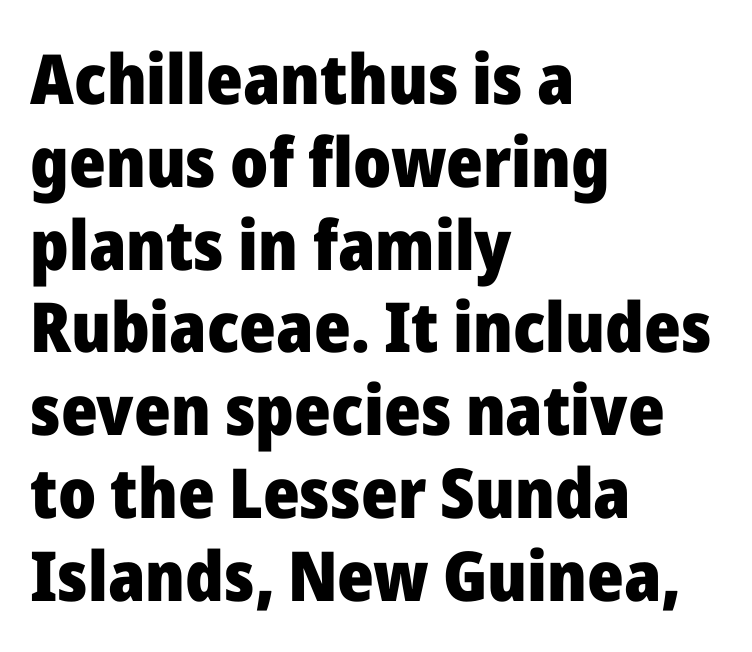
Q: Is the text bold? A: Yes.
Q: Is the text italic (slanted)? A: No, it is upright.
Q: Is the typeface a serif or a sans-serif typeface? A: Sans-serif.
Q: Is the text underlined? A: No.
Q: How is the paragraph aligned? A: Left-aligned.
Q: Is the spacing between letters normal or unusually wide? A: Normal.
Q: Width (condensed, normal, or wide)? A: Normal.
Q: Stroke contrast? A: Low.
Q: x-height? A: Medium.
Q: Monospaced? A: No.
